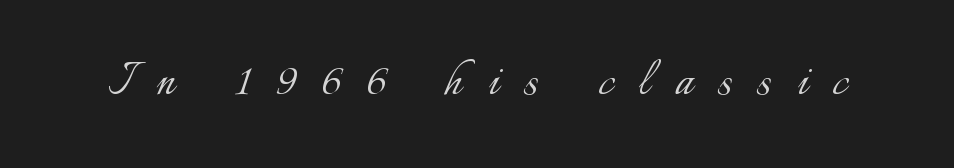
Q: Is the text bold? A: No.
Q: Is the text italic (slanted)? A: Yes.
Q: Is the text underlined? A: No.
Q: Is the spacing between letters normal or unusually wide? A: Unusually wide.
Q: Width (condensed, normal, or wide)? A: Normal.
Q: Stroke contrast? A: Low.
Q: x-height? A: Small.
Q: Monospaced? A: No.
